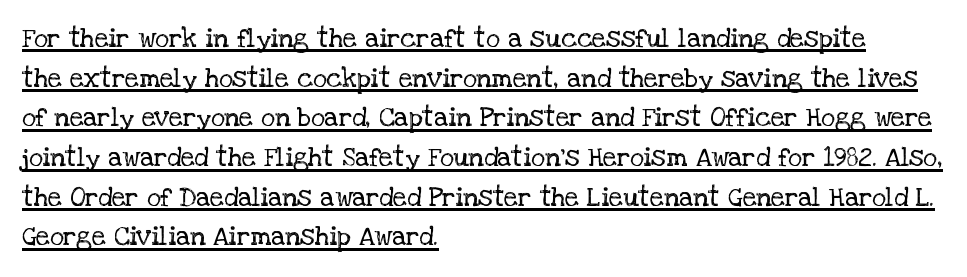
Q: Is the text bold? A: No.
Q: Is the text italic (slanted)? A: No, it is upright.
Q: Is the text underlined? A: Yes.
Q: How is the paragraph aligned? A: Left-aligned.
Q: Is the spacing between letters normal or unusually wide? A: Normal.
Q: Is the spacing between lines tight, normal or loose? A: Normal.
